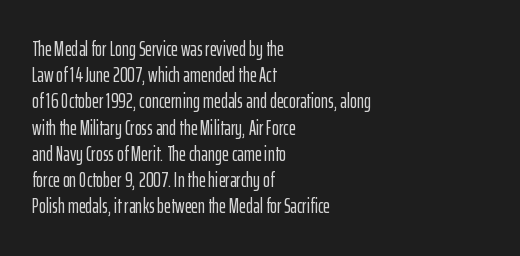
{"italic": "no", "underline": "no", "align": "left", "line_spacing": "normal", "line_spacing_ratio": 1.25, "letter_spacing": "normal", "letter_spacing_em": 0.0, "glyph_px": 21}
